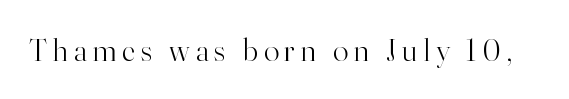
The image shows 32 px light serif type, upright; set not underlined; high stroke contrast and a small x-height.
